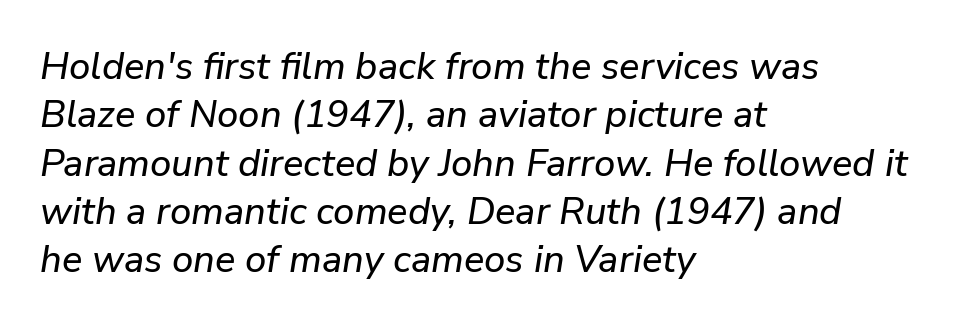
{"italic": "yes", "lean": "right", "slant_degrees": 9, "width": "normal", "stroke_contrast": "low", "x_height": "medium", "monospaced": "no", "underline": "no", "align": "left", "line_spacing": "normal", "line_spacing_ratio": 1.27, "letter_spacing": "normal", "letter_spacing_em": 0.0, "glyph_px": 38}
